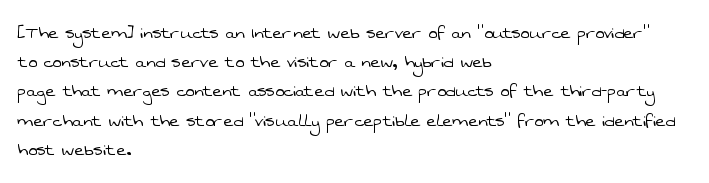
Students, note that the glyphs here touch the page at normal intervals. Horizontal bands of white between lines are of average thickness. Unbolded letterforms with no extra heft. The area under the type is left untouched. Typeset ragged right — the left edge is the straight one.
